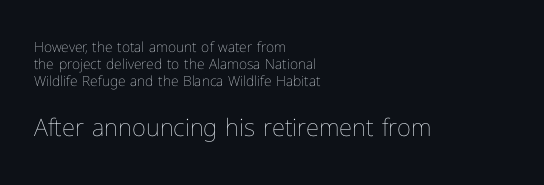
Unmarked baselines from the first word to the last. A typesetter would mark this as roman, not italic. Is the type heavy? It reads as light-to-regular instead. Type size steps up from the first block to the second. This rendering uses left alignment, leaving the right contour irregular.
